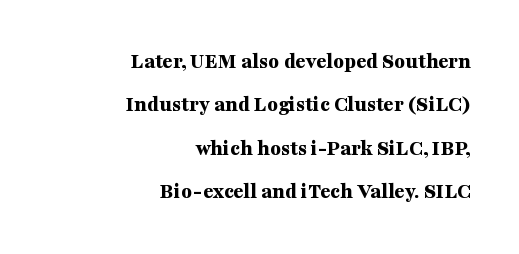
The string is rendered with underlining switched off. Loosely led — the rows are spread out. Caption: bold face, heavy strokes. Characters follow at the spacing the type designer built in. All the whitespace from short lines collects on the left. Characters remain perfectly vertical along every line.
